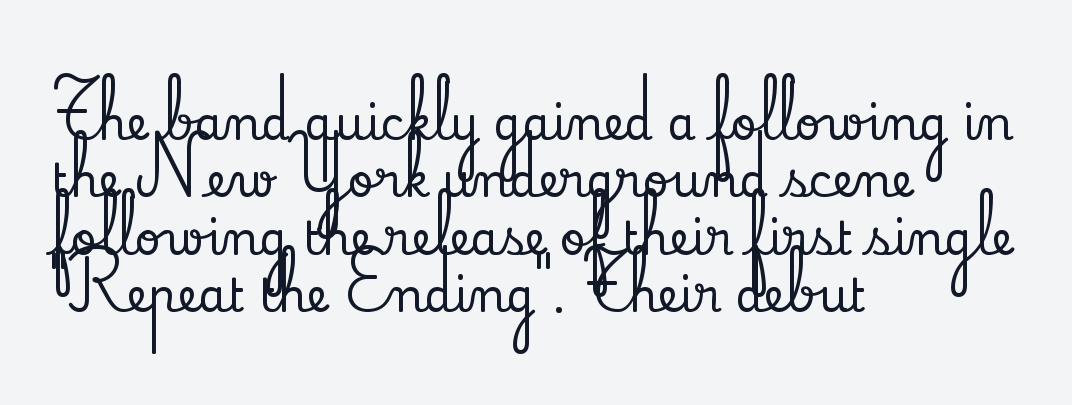
Q: Is the text italic (slanted)? A: No, it is upright.
Q: Is the typeface a serif or a sans-serif typeface? A: Serif.
Q: Is the text underlined? A: No.
Q: How is the paragraph aligned? A: Left-aligned.
Q: Is the spacing between letters normal or unusually wide? A: Normal.
Q: Is the spacing between lines tight, normal or loose? A: Normal.
Q: Width (condensed, normal, or wide)? A: Normal.
Q: Stroke contrast? A: Low.
Q: x-height? A: Small.
Q: Monospaced? A: No.
